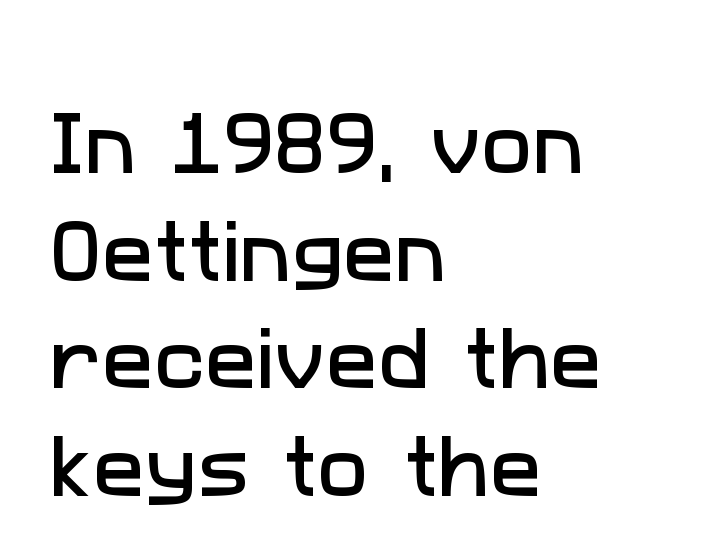
The image shows 69 px sans-serif type; set left-aligned, normal line spacing (1.56x), normal letter spacing, not underlined; low stroke contrast and a medium x-height.
